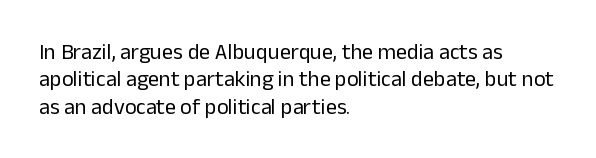
{"italic": "no", "bold": "no", "underline": "no", "align": "left", "line_spacing_ratio": 1.24, "letter_spacing": "normal", "letter_spacing_em": 0.0, "glyph_px": 22}
